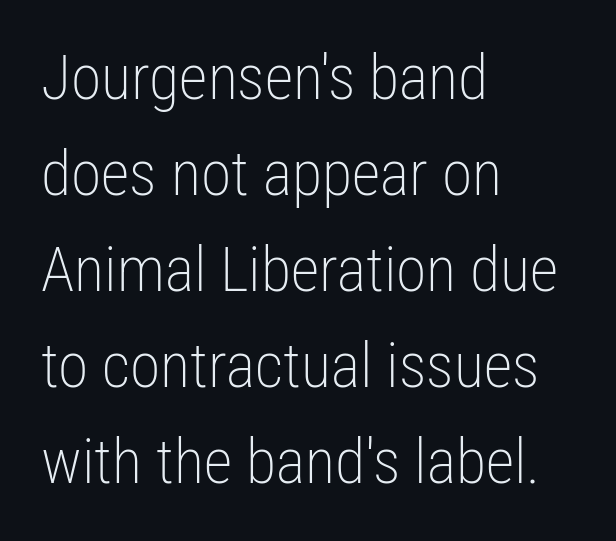
Q: Is the text bold? A: No.
Q: Is the text italic (slanted)? A: No, it is upright.
Q: Is the typeface a serif or a sans-serif typeface? A: Sans-serif.
Q: Is the text underlined? A: No.
Q: How is the paragraph aligned? A: Left-aligned.
Q: Is the spacing between letters normal or unusually wide? A: Normal.
Q: Is the spacing between lines tight, normal or loose? A: Normal.
Q: Width (condensed, normal, or wide)? A: Condensed.
Q: Stroke contrast? A: Low.
Q: x-height? A: Medium.
Q: Monospaced? A: No.
